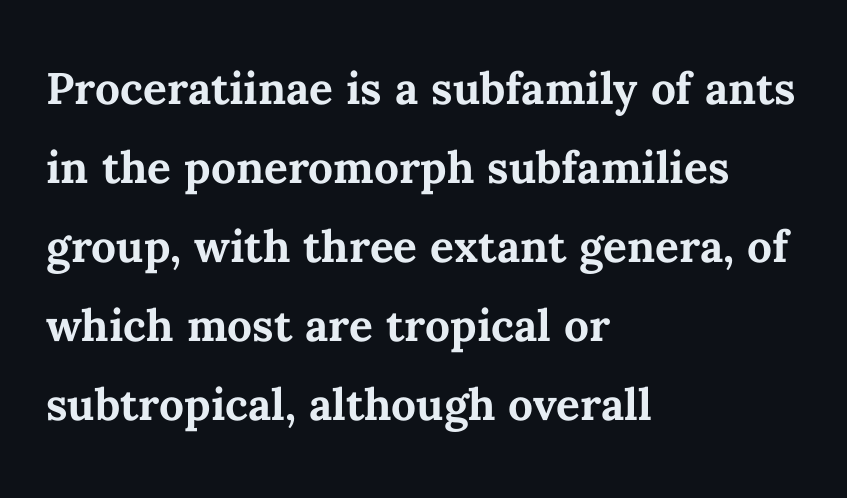
The image shows 59 px semibold type, upright; set left-aligned, normal line spacing (1.34x), normal letter spacing, not underlined; medium stroke contrast and a medium x-height.
